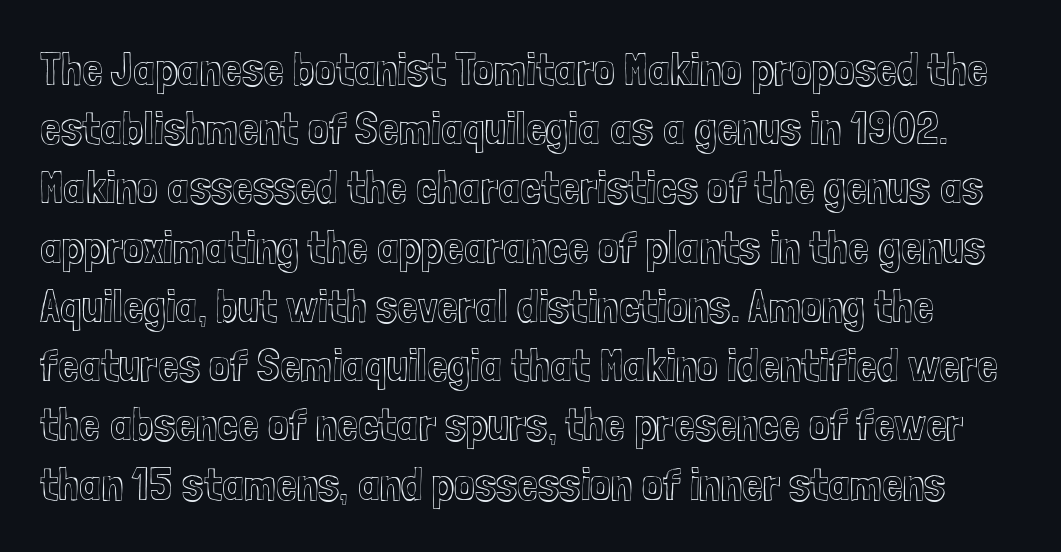
Students, observe: this is what conventionally led text looks like. Proportional: the letters do not fall into vertical columns. You could call the tracking neutral — neither tight nor loose. The space directly below the letters is spotless. A roman cut, with each character standing at attention.
